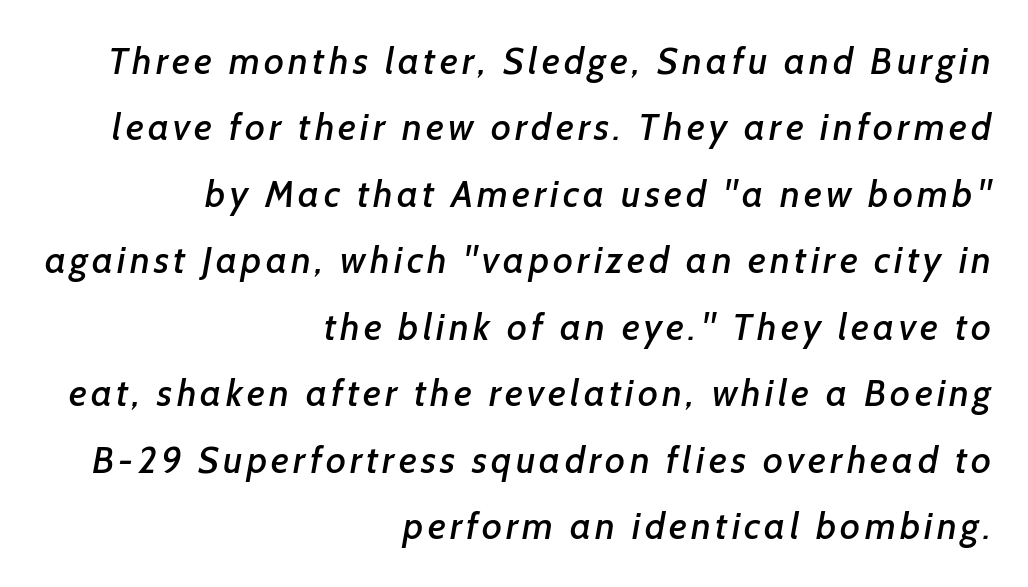
Q: Is the typeface a serif or a sans-serif typeface? A: Sans-serif.
Q: Is the text underlined? A: No.
Q: How is the paragraph aligned? A: Right-aligned.
Q: Width (condensed, normal, or wide)? A: Normal.
Q: Stroke contrast? A: Low.
Q: x-height? A: Medium.
Q: Monospaced? A: No.
